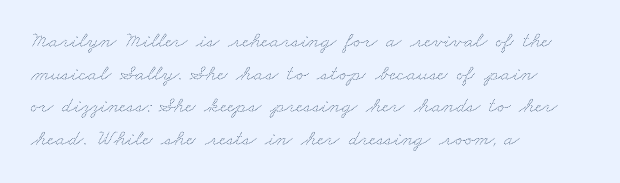
Q: Is the text bold? A: No.
Q: Is the text underlined? A: No.
Q: How is the paragraph aligned? A: Left-aligned.
Q: Is the spacing between letters normal or unusually wide? A: Normal.
Q: Is the spacing between lines tight, normal or loose? A: Normal.
